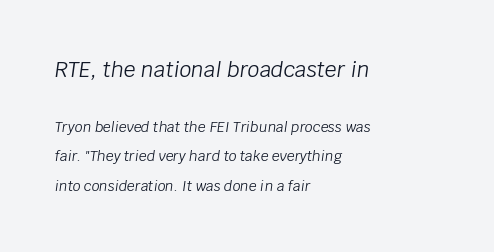
Q: Is the text bold? A: No.
Q: Is the text italic (slanted)? A: Yes, it leans right by about 8 degrees.
Q: Is the text underlined? A: No.
Q: How is the paragraph aligned? A: Left-aligned.
Q: Is the spacing between letters normal or unusually wide? A: Normal.
Q: Is the spacing between lines tight, normal or loose? A: Loose.
Q: Which block of text is set in a larger size, the first (top) or the second (bottom)? A: The first (top) one.
